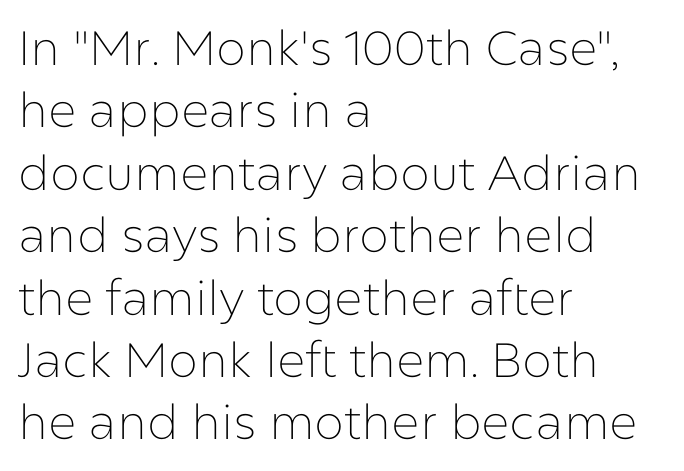
{"serif": "no", "italic": "no", "bold": "no", "weight": "thin", "width": "normal", "stroke_contrast": "low", "x_height": "medium", "monospaced": "no", "underline": "no", "align": "left", "line_spacing": "normal", "line_spacing_ratio": 1.3, "letter_spacing": "normal", "letter_spacing_em": 0.0, "glyph_px": 48}
